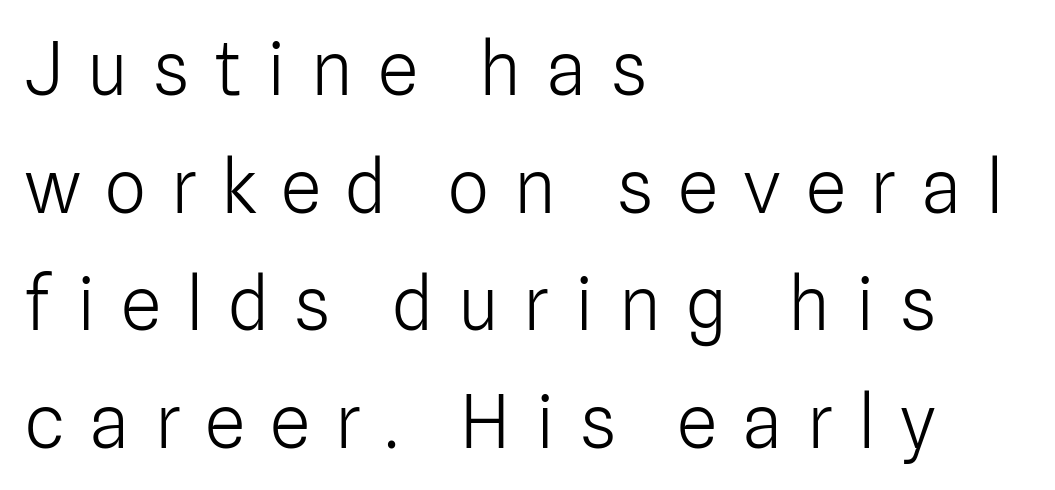
The image shows 73 px light sans-serif type, upright; set left-aligned, normal line spacing (1.61x), unusually wide letter spacing (+0.34 em), not underlined; low stroke contrast and a medium x-height.
